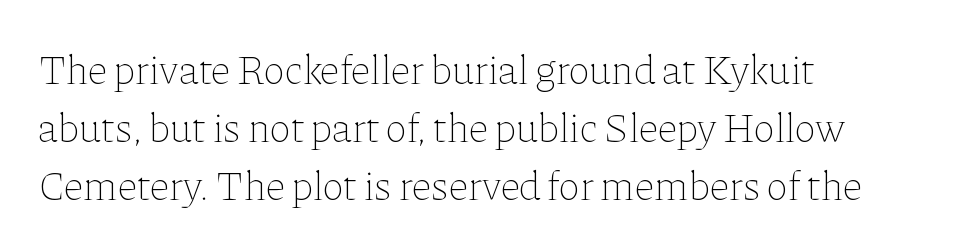
Q: Is the text bold? A: No.
Q: Is the text italic (slanted)? A: No, it is upright.
Q: Is the text underlined? A: No.
Q: How is the paragraph aligned? A: Left-aligned.
Q: Is the spacing between letters normal or unusually wide? A: Normal.
Q: Is the spacing between lines tight, normal or loose? A: Normal.
Q: Width (condensed, normal, or wide)? A: Normal.
Q: Stroke contrast? A: Low.
Q: x-height? A: Medium.
Q: Monospaced? A: No.
